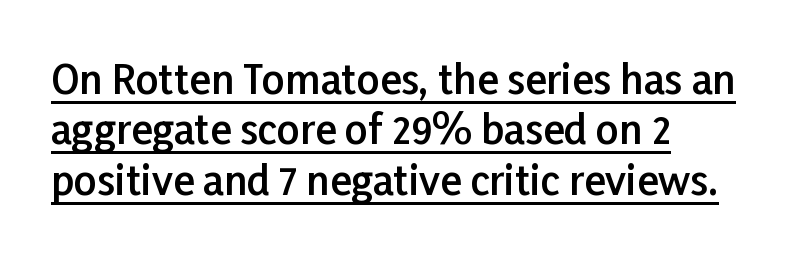
Q: Is the text bold? A: Semi-bold.
Q: Is the text italic (slanted)? A: No, it is upright.
Q: Is the typeface a serif or a sans-serif typeface? A: Sans-serif.
Q: Is the text underlined? A: Yes.
Q: How is the paragraph aligned? A: Left-aligned.
Q: Is the spacing between letters normal or unusually wide? A: Normal.
Q: Is the spacing between lines tight, normal or loose? A: Normal.
Q: Width (condensed, normal, or wide)? A: Normal.
Q: Stroke contrast? A: Low.
Q: x-height? A: Medium.
Q: Monospaced? A: No.
